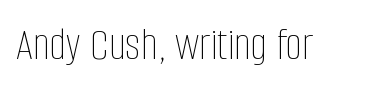
Nobody touched the tracking dial on this one. Spacing verdict: proportional, widths tailored to each character. No word sits above an underline. Posture: upright roman.
